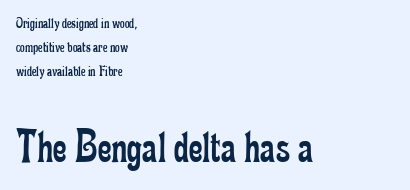
Q: Is the text bold? A: No.
Q: Is the text italic (slanted)? A: No, it is upright.
Q: Is the typeface a serif or a sans-serif typeface? A: Serif.
Q: Is the text underlined? A: No.
Q: How is the paragraph aligned? A: Left-aligned.
Q: Is the spacing between letters normal or unusually wide? A: Normal.
Q: Is the spacing between lines tight, normal or loose? A: Normal.
Q: Which block of text is set in a larger size, the first (top) or the second (bottom)? A: The second (bottom) one.
Q: Width (condensed, normal, or wide)? A: Condensed.
Q: Stroke contrast? A: Low.
Q: x-height? A: Small.
Q: Monospaced? A: No.
